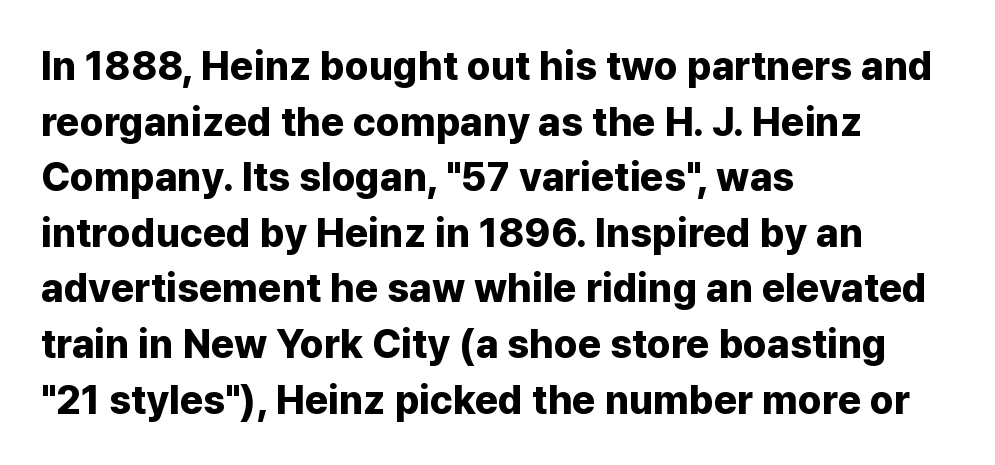
Q: Is the text bold? A: Yes.
Q: Is the text italic (slanted)? A: No, it is upright.
Q: Is the typeface a serif or a sans-serif typeface? A: Sans-serif.
Q: Is the text underlined? A: No.
Q: How is the paragraph aligned? A: Left-aligned.
Q: Is the spacing between letters normal or unusually wide? A: Normal.
Q: Is the spacing between lines tight, normal or loose? A: Normal.
Q: Width (condensed, normal, or wide)? A: Normal.
Q: Stroke contrast? A: Low.
Q: x-height? A: Medium.
Q: Monospaced? A: No.
